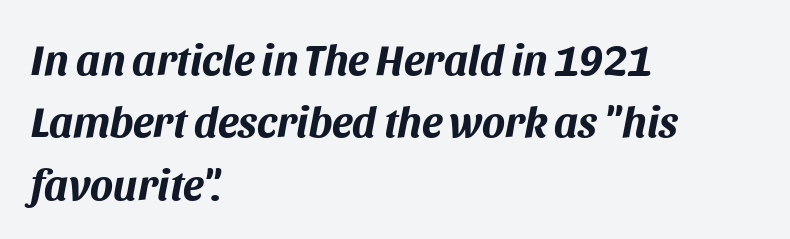
The image shows 43 px bold type, italic (leaning right); set left-aligned, normal line spacing (1.45x), normal letter spacing, not underlined; medium stroke contrast and a large x-height.
